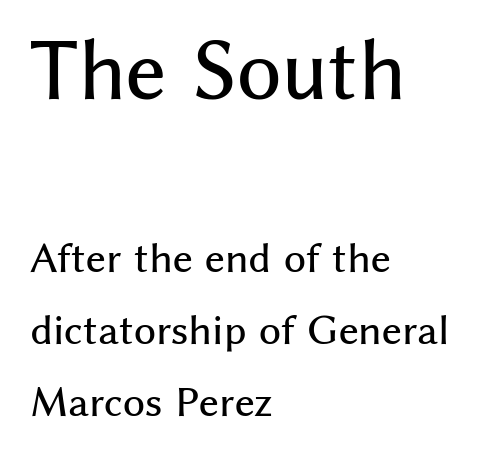
Q: Is the text italic (slanted)? A: No, it is upright.
Q: Is the typeface a serif or a sans-serif typeface? A: Sans-serif.
Q: Is the text underlined? A: No.
Q: How is the paragraph aligned? A: Left-aligned.
Q: Is the spacing between letters normal or unusually wide? A: Normal.
Q: Is the spacing between lines tight, normal or loose? A: Loose.
Q: Which block of text is set in a larger size, the first (top) or the second (bottom)? A: The first (top) one.
Q: Width (condensed, normal, or wide)? A: Normal.
Q: Stroke contrast? A: Medium.
Q: x-height? A: Medium.
Q: Monospaced? A: No.
